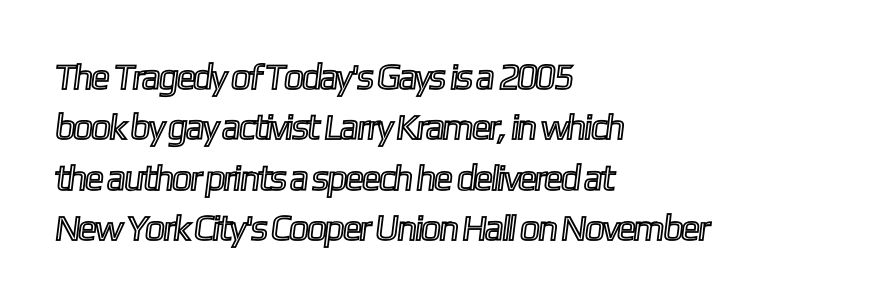
The image shows 36 px condensed type; set left-aligned, normal line spacing (1.4x), normal letter spacing, not underlined; a medium x-height.
